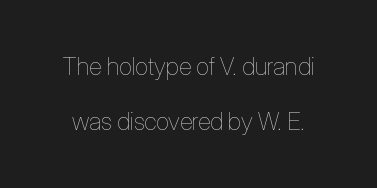
{"italic": "no", "bold": "no", "underline": "no", "line_spacing": "loose", "line_spacing_ratio": 2.31, "letter_spacing": "normal", "letter_spacing_em": 0.0, "glyph_px": 24}
